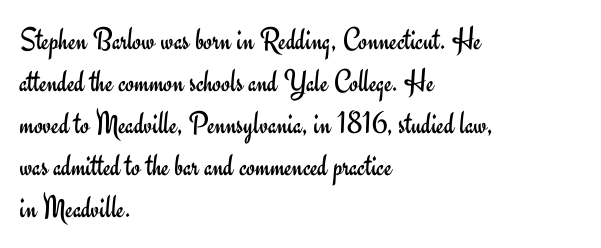
Q: Is the text bold? A: No.
Q: Is the text italic (slanted)? A: Yes.
Q: Is the typeface a serif or a sans-serif typeface? A: Sans-serif.
Q: Is the text underlined? A: No.
Q: How is the paragraph aligned? A: Left-aligned.
Q: Is the spacing between letters normal or unusually wide? A: Normal.
Q: Is the spacing between lines tight, normal or loose? A: Normal.
Q: Width (condensed, normal, or wide)? A: Normal.
Q: Stroke contrast? A: Low.
Q: x-height? A: Small.
Q: Monospaced? A: No.
